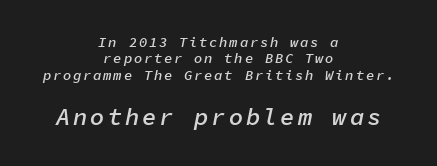
The image shows 24 px text type, italic (leaning right); set centered, line spacing 1.17x, not underlined; the second (bottom) block is 1.71x larger.
